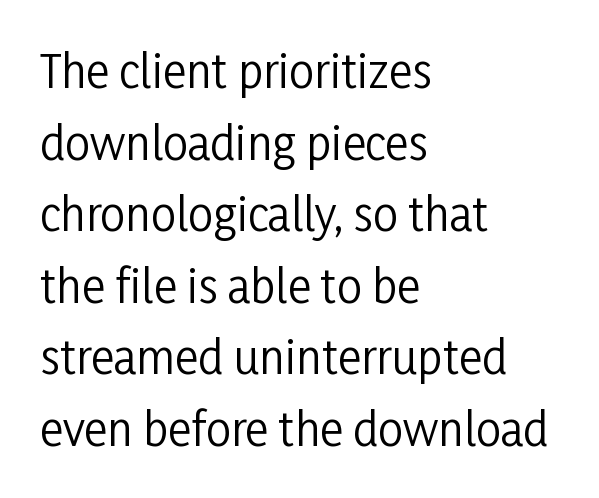
The image shows 45 px regular-weight, condensed sans-serif type, upright; set left-aligned, normal line spacing (1.59x), normal letter spacing, not underlined; low stroke contrast and a medium x-height.
